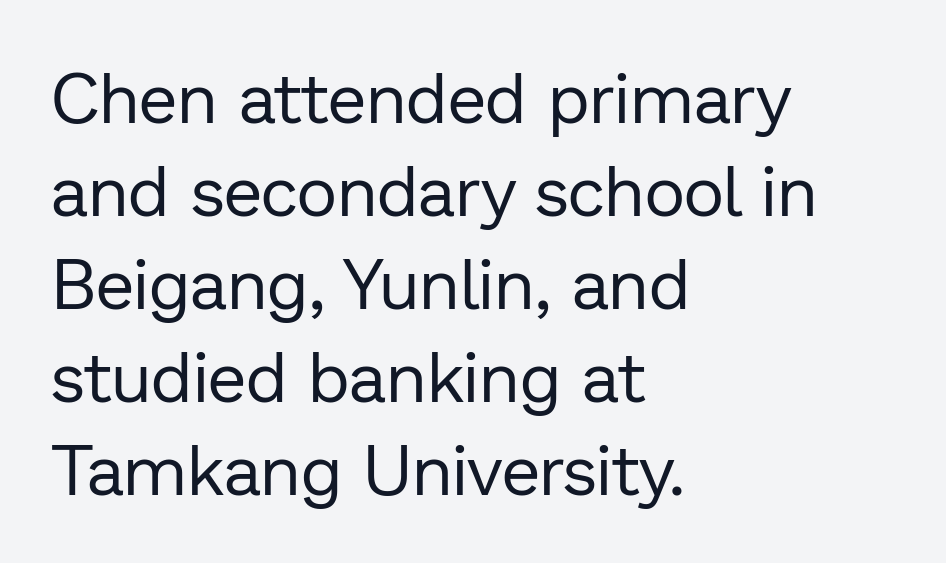
{"serif": "no", "italic": "no", "bold": "no", "weight": "regular", "width": "normal", "stroke_contrast": "low", "x_height": "medium", "monospaced": "no", "underline": "no", "align": "left", "line_spacing": "normal", "line_spacing_ratio": 1.33, "letter_spacing": "normal", "letter_spacing_em": 0.0, "glyph_px": 70}
